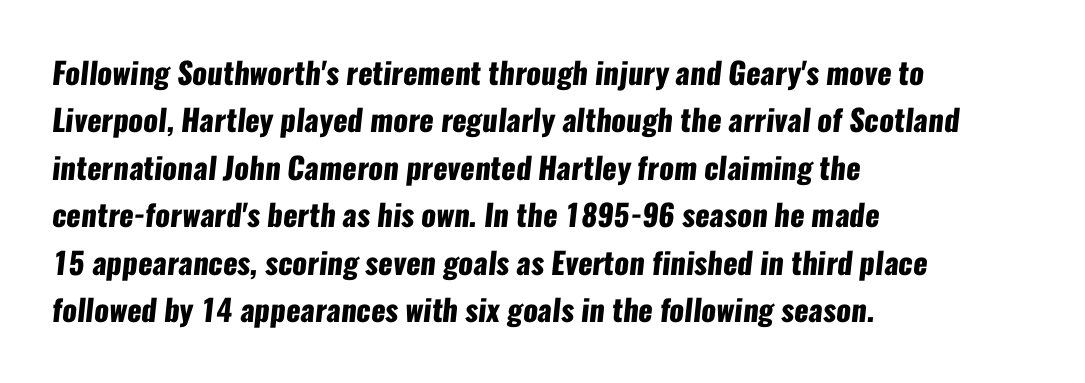
The vertical gap from one line to the next is medium. To sum up the face: it is a sans, with no serifs. A full-strength bold gives these letters their thick strokes. This sample has the flowing, uneven cadence of proportional lettering.
